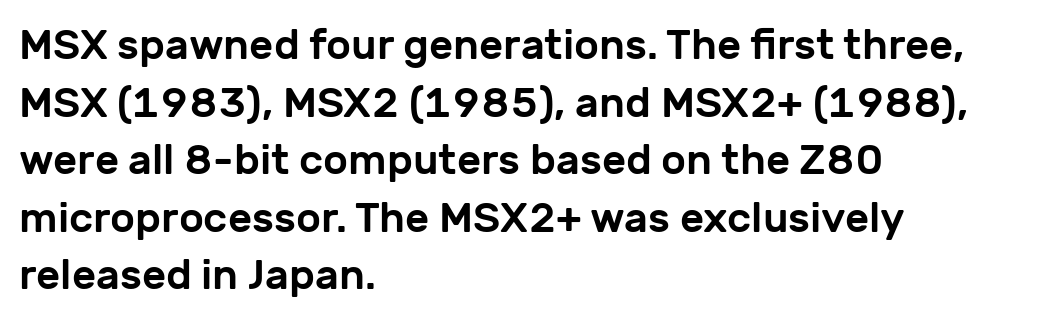
Q: Is the text italic (slanted)? A: No, it is upright.
Q: Is the typeface a serif or a sans-serif typeface? A: Sans-serif.
Q: Is the text underlined? A: No.
Q: How is the paragraph aligned? A: Left-aligned.
Q: Is the spacing between letters normal or unusually wide? A: Normal.
Q: Is the spacing between lines tight, normal or loose? A: Normal.
Q: Width (condensed, normal, or wide)? A: Normal.
Q: Stroke contrast? A: Low.
Q: x-height? A: Medium.
Q: Monospaced? A: No.
